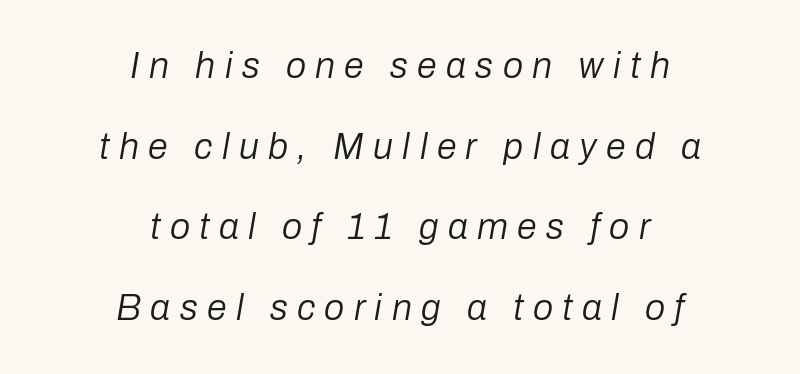
Q: Is the text bold? A: No.
Q: Is the text italic (slanted)? A: Yes, it leans right by about 10 degrees.
Q: Is the text underlined? A: No.
Q: How is the paragraph aligned? A: Centered.
Q: Is the spacing between letters normal or unusually wide? A: Unusually wide.
Q: Is the spacing between lines tight, normal or loose? A: Loose.
Q: Width (condensed, normal, or wide)? A: Normal.
Q: Stroke contrast? A: Low.
Q: x-height? A: Medium.
Q: Monospaced? A: No.
